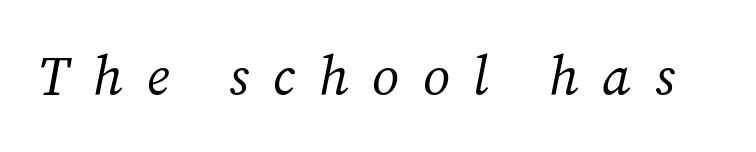
Q: Is the text bold? A: No.
Q: Is the text italic (slanted)? A: Yes, it leans right by about 12 degrees.
Q: Is the typeface a serif or a sans-serif typeface? A: Serif.
Q: Is the text underlined? A: No.
Q: Is the spacing between letters normal or unusually wide? A: Unusually wide.
Q: Width (condensed, normal, or wide)? A: Normal.
Q: Stroke contrast? A: Medium.
Q: x-height? A: Medium.
Q: Monospaced? A: No.
